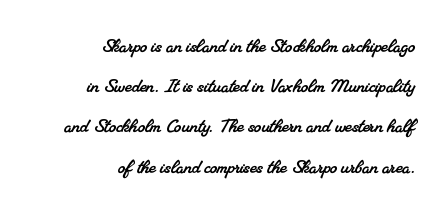
The space directly below the letters is spotless. Short note: letters normally spaced. The compositor pushed each line to the right boundary.
